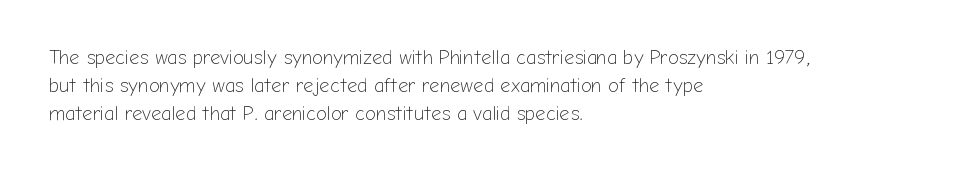
Nothing heavy about these letters — not bold at all. Compared with a centered layout, this one pins lines to the left instead. Spacing between characters is what you'd get straight out of the box. Posture: vertical. Anything drawn beneath the words? Only blank space.
